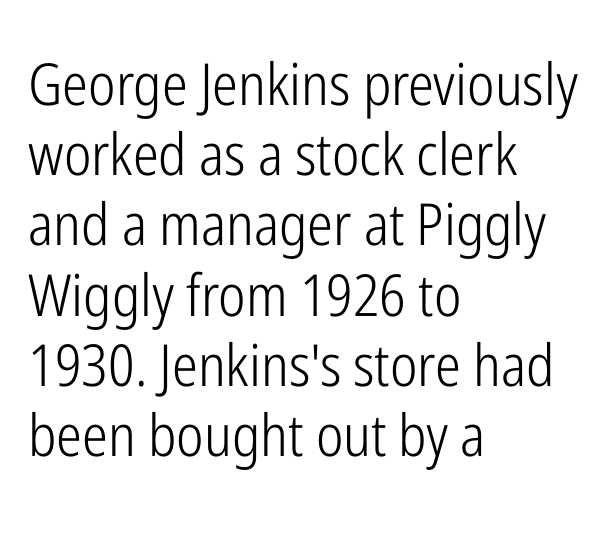
Q: Is the text bold? A: No.
Q: Is the text italic (slanted)? A: No, it is upright.
Q: Is the typeface a serif or a sans-serif typeface? A: Sans-serif.
Q: Is the text underlined? A: No.
Q: How is the paragraph aligned? A: Left-aligned.
Q: Is the spacing between letters normal or unusually wide? A: Normal.
Q: Width (condensed, normal, or wide)? A: Condensed.
Q: Stroke contrast? A: Low.
Q: x-height? A: Medium.
Q: Monospaced? A: No.
